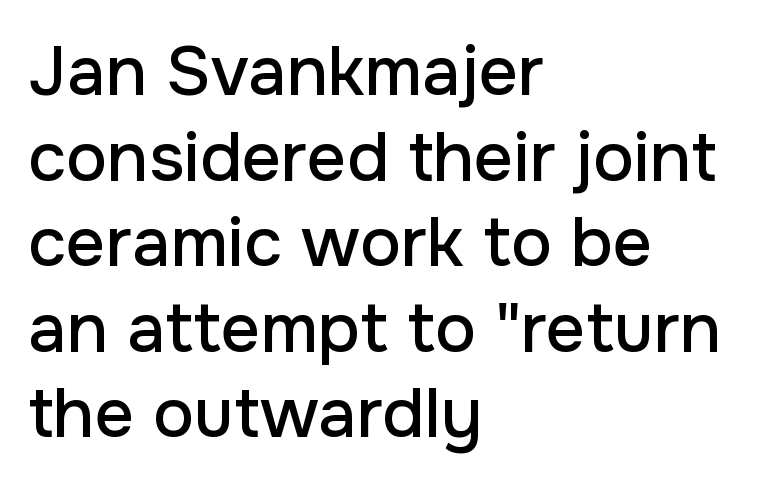
{"serif": "no", "italic": "no", "width": "normal", "stroke_contrast": "low", "x_height": "medium", "monospaced": "no", "underline": "no", "align": "left", "line_spacing_ratio": 1.24, "letter_spacing": "normal", "letter_spacing_em": 0.0, "glyph_px": 69}
